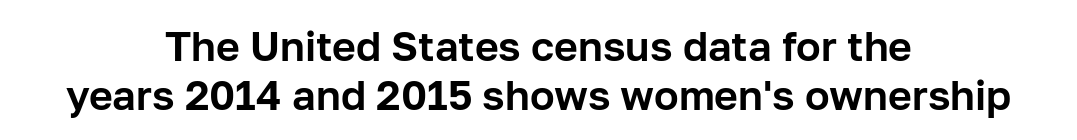
The image shows 41 px sans-serif type, upright; set centered, line spacing 1.19x, normal letter spacing, not underlined; low stroke contrast and a medium x-height.
